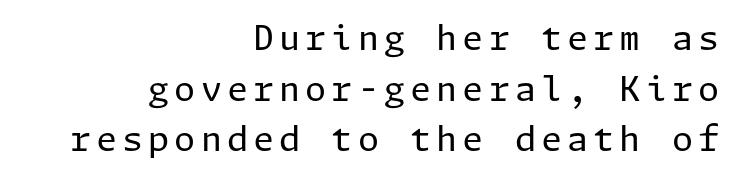
The image shows 34 px regular-weight sans-serif type, upright; set right-aligned, normal line spacing (1.49x), not underlined; low stroke contrast and a medium x-height.
